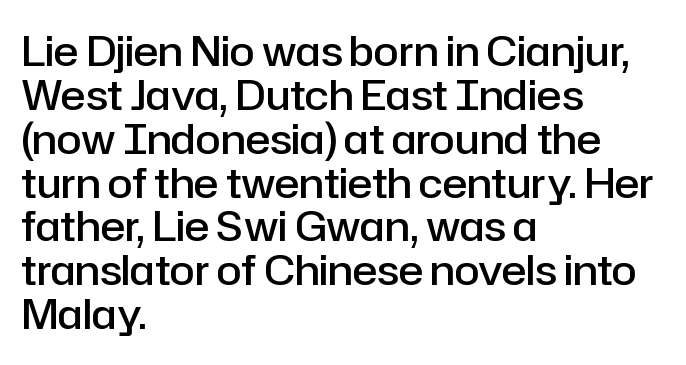
The image shows 41 px semibold sans-serif type, upright; set left-aligned, tight line spacing (1.07x), normal letter spacing, not underlined; low stroke contrast and a medium x-height.
